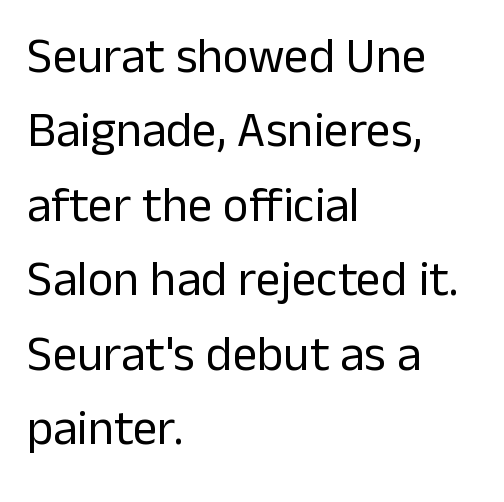
The image shows 49 px regular-weight sans-serif type, upright; set left-aligned, normal line spacing (1.52x), normal letter spacing, not underlined; low stroke contrast and a medium x-height.
